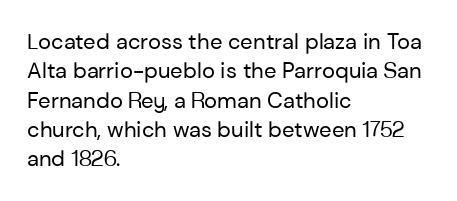
{"italic": "no", "bold": "no", "underline": "no", "align": "left", "line_spacing": "normal", "line_spacing_ratio": 1.33, "letter_spacing": "normal", "letter_spacing_em": 0.0, "glyph_px": 22}
